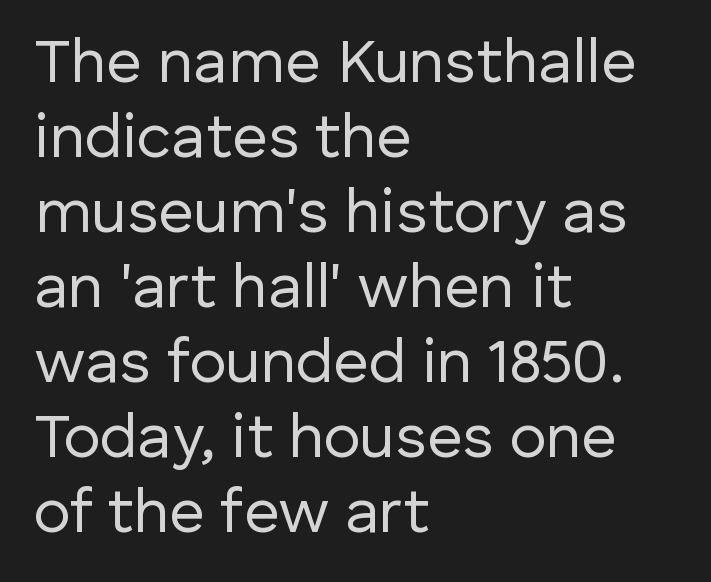
Vertical strokes here are truly vertical. The face used here is proportionally spaced, like ordinary book or web type. Characters follow at the spacing the type designer built in. This sample uses a sans-serif face.
